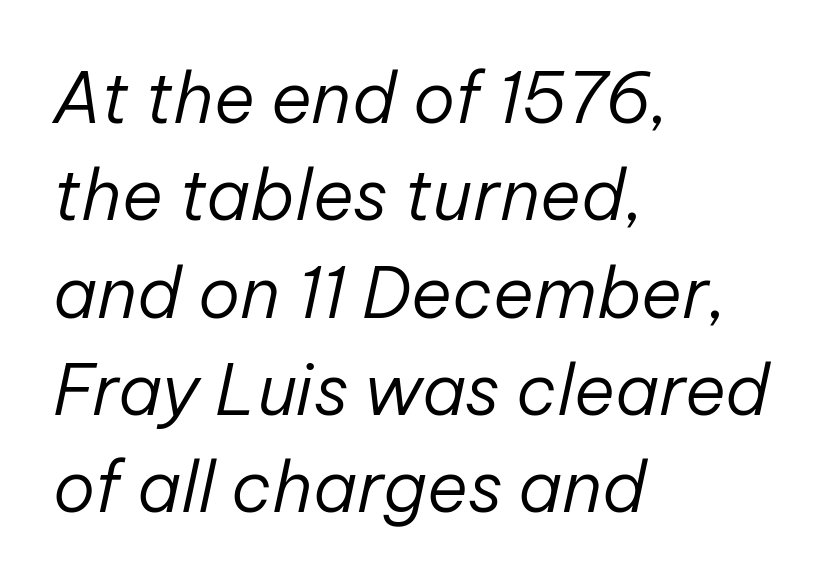
{"italic": "yes", "lean": "right", "slant_degrees": 12, "bold": "no", "weight": "regular", "width": "normal", "stroke_contrast": "low", "x_height": "medium", "monospaced": "no", "underline": "no", "align": "left", "line_spacing": "normal", "line_spacing_ratio": 1.39, "letter_spacing": "normal", "letter_spacing_em": 0.0, "glyph_px": 70}
